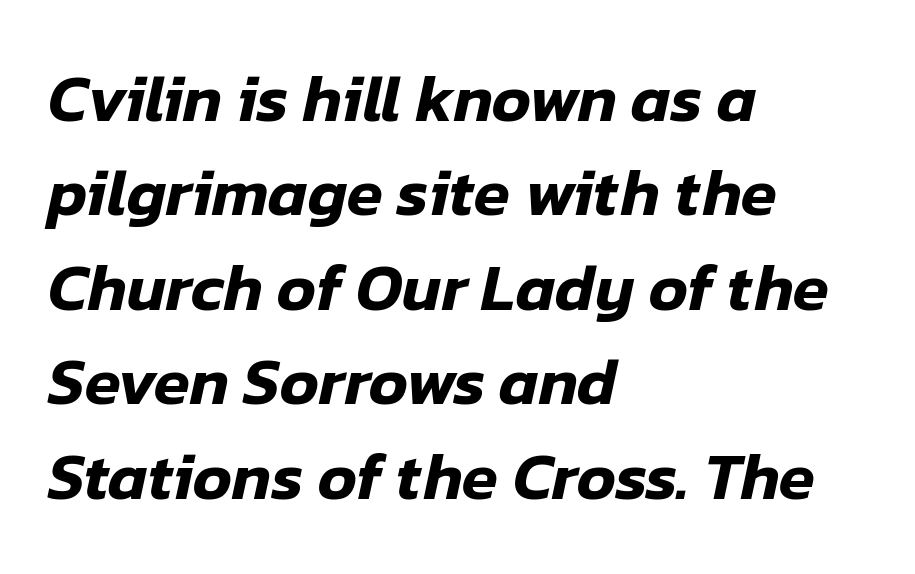
{"italic": "yes", "lean": "right", "slant_degrees": 12, "width": "normal", "stroke_contrast": "low", "x_height": "medium", "monospaced": "no", "underline": "no", "align": "left", "line_spacing": "normal", "line_spacing_ratio": 1.43, "letter_spacing": "normal", "letter_spacing_em": 0.0, "glyph_px": 66}
